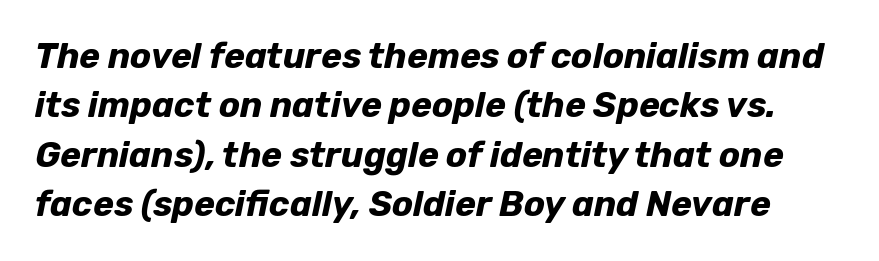
The image shows 35 px bold type, italic (leaning right); set normal line spacing (1.41x), normal letter spacing, not underlined; low stroke contrast and a medium x-height.
